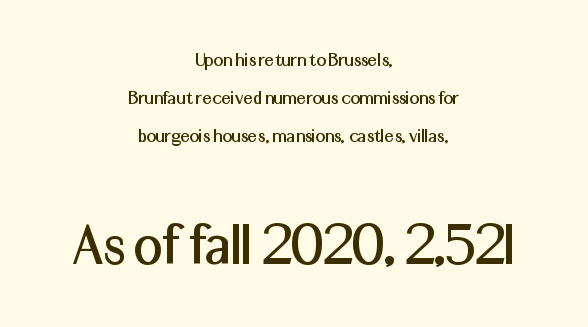
The image shows 63 px sans-serif type, upright; set centered, line spacing 1.81x, normal letter spacing, not underlined; the second (bottom) block is 3.0x larger; medium stroke contrast and a medium x-height.
